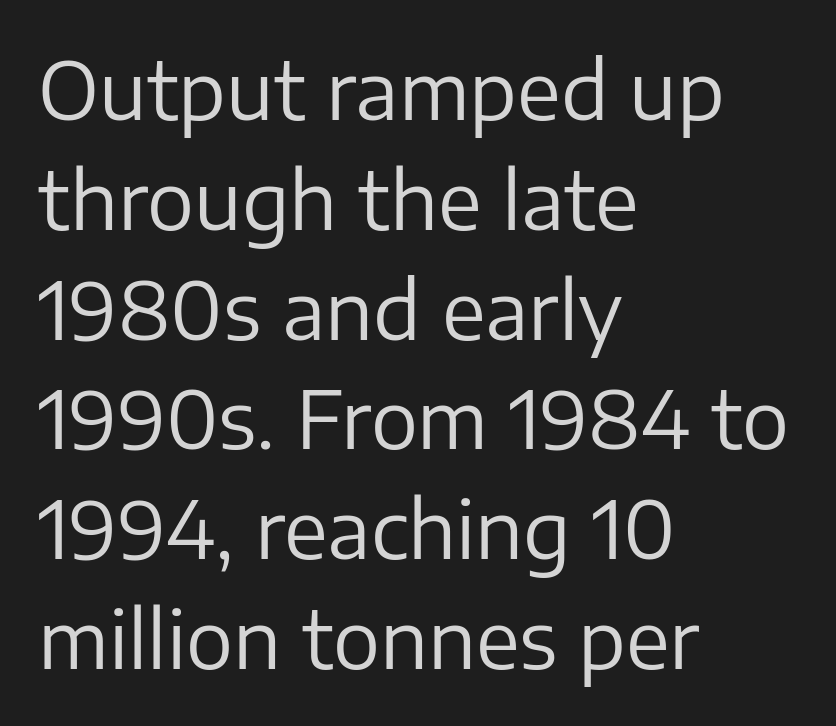
Does the copy run flush right? No — it runs flush left. Looks like regular typesetting: each glyph gets only the width it needs. Italic: no, the glyphs are upright roman. Nobody drew a line under any word here.
